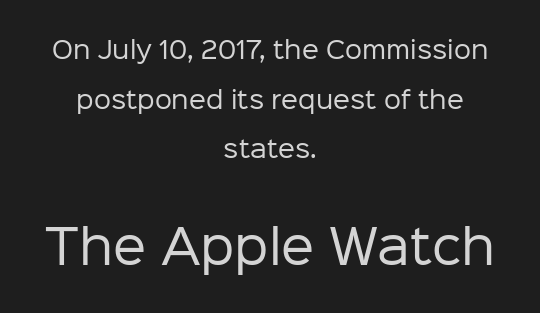
Q: Is the text bold? A: No.
Q: Is the text italic (slanted)? A: No, it is upright.
Q: Is the typeface a serif or a sans-serif typeface? A: Sans-serif.
Q: Is the text underlined? A: No.
Q: How is the paragraph aligned? A: Centered.
Q: Is the spacing between letters normal or unusually wide? A: Normal.
Q: Is the spacing between lines tight, normal or loose? A: Loose.
Q: Which block of text is set in a larger size, the first (top) or the second (bottom)? A: The second (bottom) one.
Q: Width (condensed, normal, or wide)? A: Normal.
Q: Stroke contrast? A: Low.
Q: x-height? A: Medium.
Q: Monospaced? A: No.
